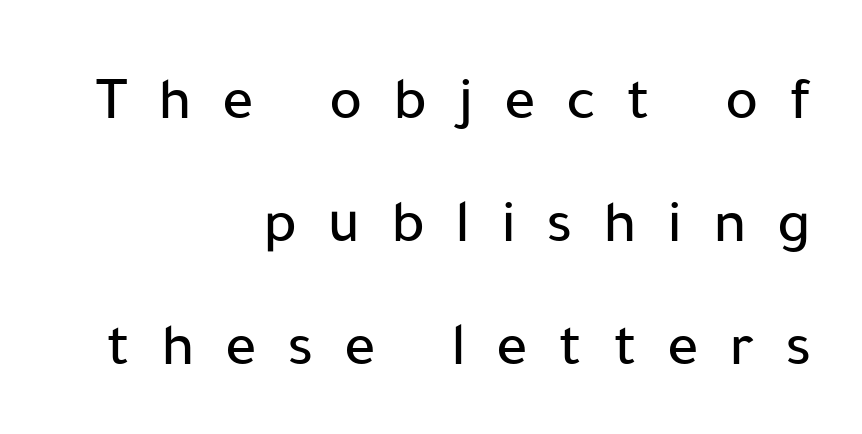
{"serif": "no", "italic": "no", "width": "normal", "stroke_contrast": "low", "x_height": "medium", "monospaced": "no", "underline": "no", "align": "right", "line_spacing": "loose", "line_spacing_ratio": 1.98, "letter_spacing": "wide", "letter_spacing_em": 0.49, "glyph_px": 62}
